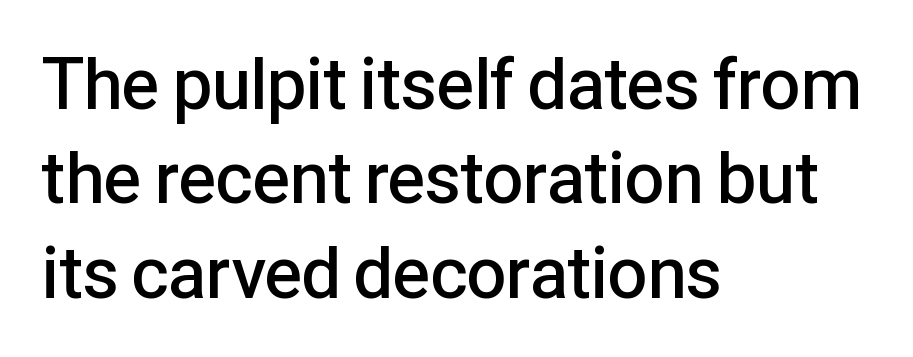
Q: Is the text bold? A: Semi-bold.
Q: Is the text italic (slanted)? A: No, it is upright.
Q: Is the typeface a serif or a sans-serif typeface? A: Sans-serif.
Q: Is the text underlined? A: No.
Q: How is the paragraph aligned? A: Left-aligned.
Q: Is the spacing between letters normal or unusually wide? A: Normal.
Q: Is the spacing between lines tight, normal or loose? A: Normal.
Q: Width (condensed, normal, or wide)? A: Normal.
Q: Stroke contrast? A: Low.
Q: x-height? A: Medium.
Q: Monospaced? A: No.
